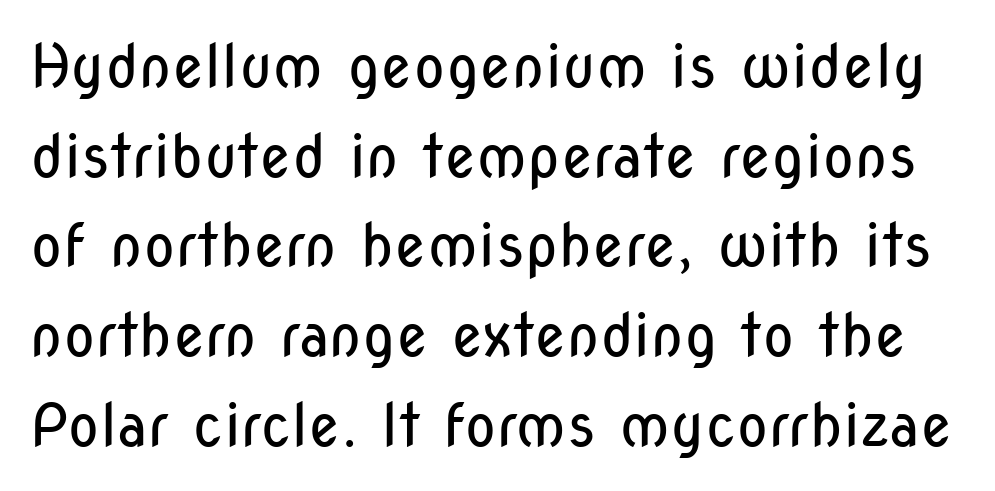
Q: Is the text bold? A: No.
Q: Is the text italic (slanted)? A: No, it is upright.
Q: Is the typeface a serif or a sans-serif typeface? A: Sans-serif.
Q: Is the text underlined? A: No.
Q: Is the spacing between letters normal or unusually wide? A: Normal.
Q: Is the spacing between lines tight, normal or loose? A: Normal.
Q: Width (condensed, normal, or wide)? A: Condensed.
Q: Stroke contrast? A: Low.
Q: x-height? A: Medium.
Q: Monospaced? A: No.
